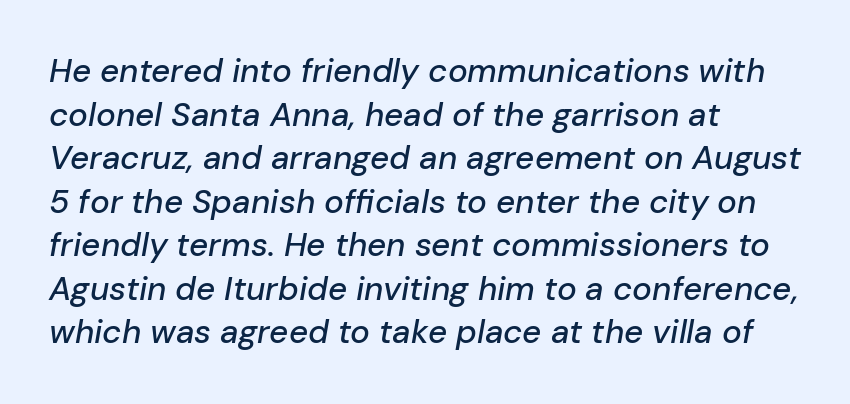
The ragged edge is on the right, which tells us the setting is flush left. Looking at the ascenders, they clearly lean. Character widths vary here, with narrow letters taking less room than wide ones. If you measured baseline to baseline, you'd find a middling distance. Inter-character spacing is left at the font's built-in metrics. Unmarked baselines from the first word to the last.
